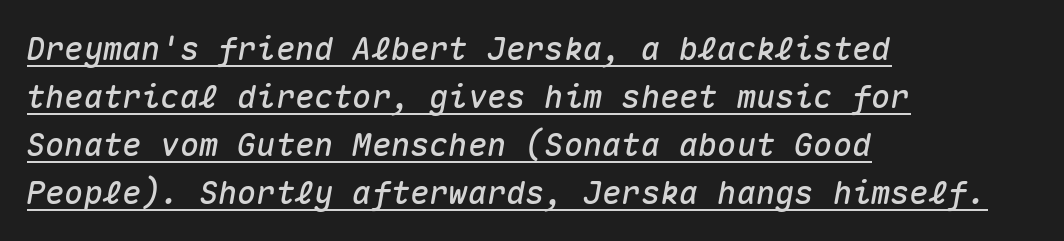
{"italic": "yes", "lean": "right", "slant_degrees": 10, "width": "normal", "stroke_contrast": "medium", "x_height": "medium", "monospaced": "yes", "underline": "yes", "align": "left", "line_spacing": "normal", "line_spacing_ratio": 1.5, "letter_spacing": "normal", "letter_spacing_em": 0.0, "glyph_px": 32}
